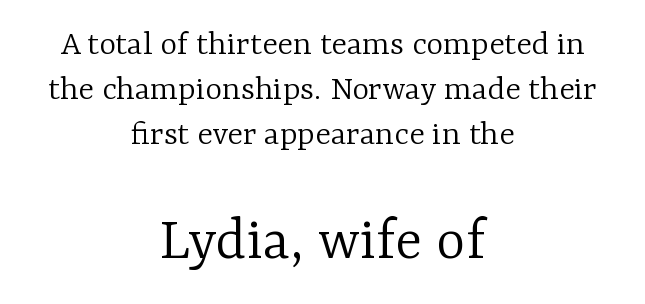
Q: Is the text bold? A: No.
Q: Is the text italic (slanted)? A: No, it is upright.
Q: Is the typeface a serif or a sans-serif typeface? A: Serif.
Q: Is the text underlined? A: No.
Q: How is the paragraph aligned? A: Centered.
Q: Is the spacing between letters normal or unusually wide? A: Normal.
Q: Is the spacing between lines tight, normal or loose? A: Normal.
Q: Which block of text is set in a larger size, the first (top) or the second (bottom)? A: The second (bottom) one.
Q: Width (condensed, normal, or wide)? A: Normal.
Q: Stroke contrast? A: Low.
Q: x-height? A: Medium.
Q: Monospaced? A: No.
